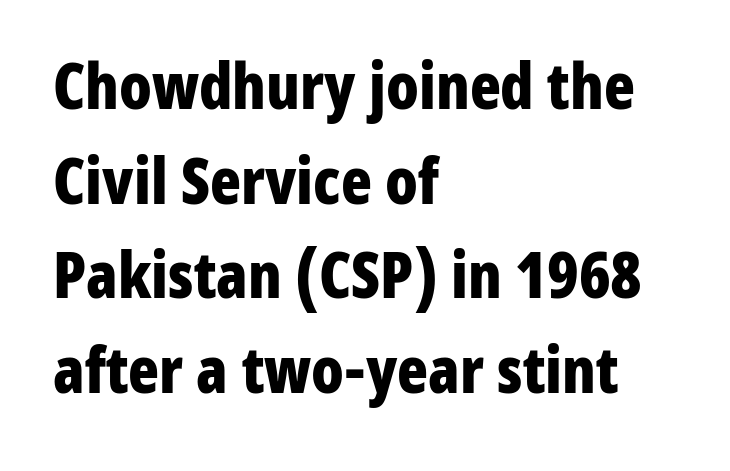
The tracking reads as untouched default to a designer's eye. Unlike a traditional serif, this face leaves its strokes unadorned. The type sits square on the baseline with zero lean. These lines are set flush left with a ragged right edge.
